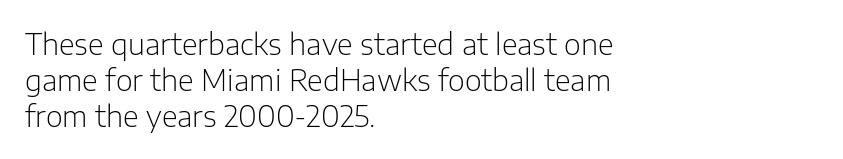
{"serif": "no", "italic": "no", "bold": "no", "weight": "light", "width": "normal", "stroke_contrast": "low", "x_height": "medium", "monospaced": "no", "underline": "no", "align": "left", "line_spacing_ratio": 1.24, "letter_spacing": "normal", "letter_spacing_em": 0.0, "glyph_px": 29}
